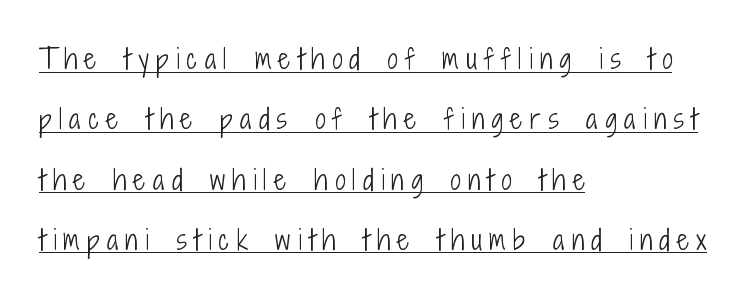
The rendering uses a large line-height, opening up the rows. No letter is thick-stroked: the sample isn't bold. A continuous stroke trails under the words, as in a hyperlink. You can tell it's not italic because the verticals are truly vertical.
